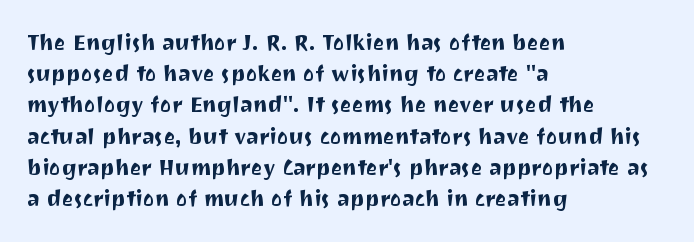
Nope, not italic — everything's standing straight. You could call the tracking neutral — neither tight nor loose. Descenders hang freely into open space. Vertical spacing — default. The compositor pushed each line to the left boundary.
